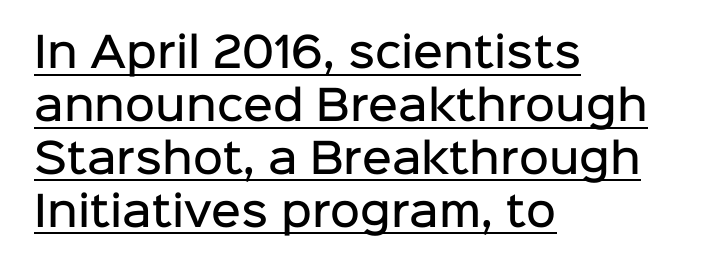
The typesetter has applied underlining to the passage shown. In CSS terms this would be text-align: left. Does the leading feel generous? No, just average. Posture: vertical. Short note: letters normally spaced.
